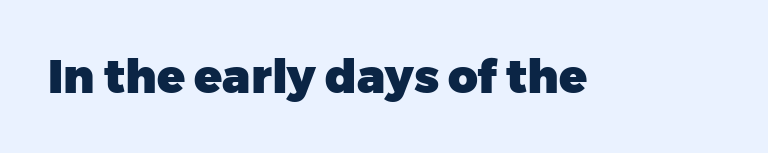
The image shows 46 px heavy sans-serif type, upright; set normal letter spacing, not underlined; low stroke contrast and a medium x-height.
